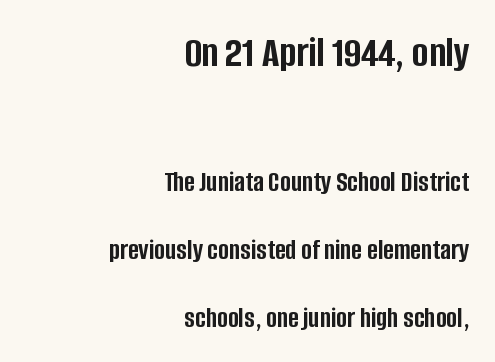
Q: Is the text bold? A: Yes.
Q: Is the text italic (slanted)? A: No, it is upright.
Q: Is the typeface a serif or a sans-serif typeface? A: Sans-serif.
Q: Is the text underlined? A: No.
Q: How is the paragraph aligned? A: Right-aligned.
Q: Is the spacing between letters normal or unusually wide? A: Normal.
Q: Is the spacing between lines tight, normal or loose? A: Loose.
Q: Which block of text is set in a larger size, the first (top) or the second (bottom)? A: The first (top) one.
Q: Width (condensed, normal, or wide)? A: Condensed.
Q: Stroke contrast? A: Low.
Q: x-height? A: Large.
Q: Monospaced? A: No.
